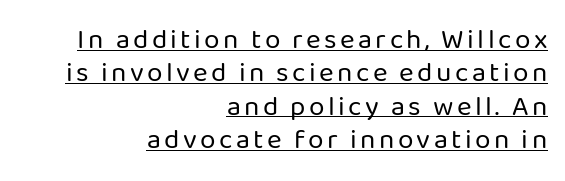
Q: Is the text bold? A: No.
Q: Is the text italic (slanted)? A: No, it is upright.
Q: Is the typeface a serif or a sans-serif typeface? A: Sans-serif.
Q: Is the text underlined? A: Yes.
Q: How is the paragraph aligned? A: Right-aligned.
Q: Width (condensed, normal, or wide)? A: Normal.
Q: Stroke contrast? A: Low.
Q: x-height? A: Medium.
Q: Monospaced? A: No.
